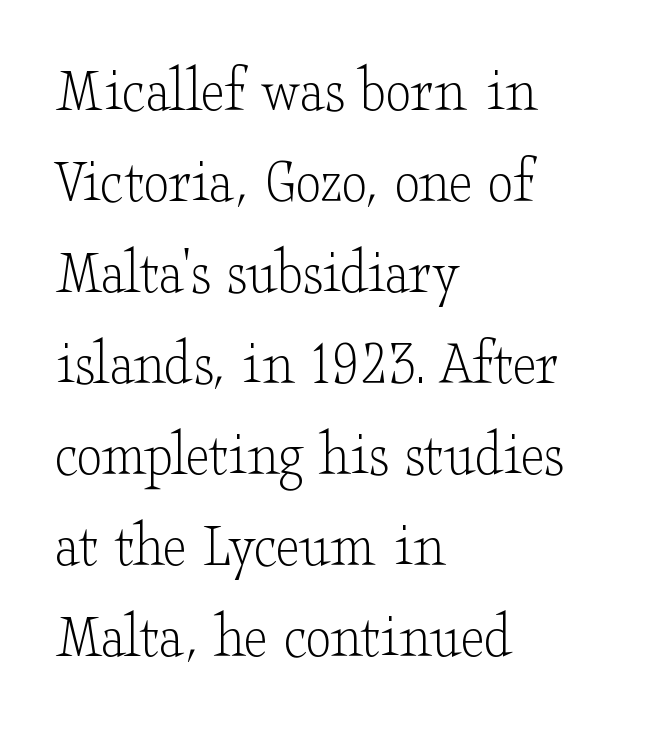
The rendering shows small feet on the letterforms — a serif design. This sample keeps an unexceptional amount of space between lines. These lines are rendered in a variable-pitch font. Is the stroke heavy? The answer is a plain regular-or-lighter. Underline: absent.
